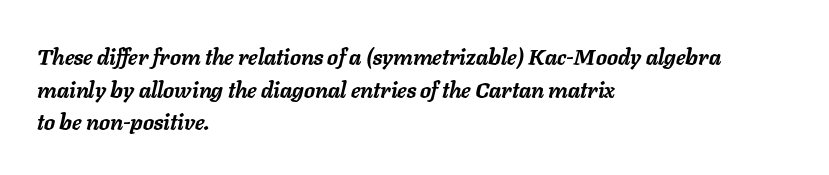
Glyph-to-glyph distance matches everyday printed text. Style check: oblique. The lines sit at an ordinary, default distance from one another. The sample has been set heavy, in full bold. Underlining? Definitely not there. The rendering anchors every line to the left-hand side.
